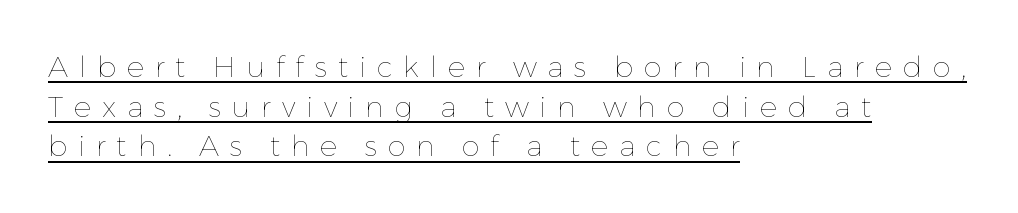
The lettering is marked with a stroke running underneath it. Which margin do the lines hug? The left one — the right edge is uneven. Unlike italic type, these characters show no tilt at all. Varying glyph widths throughout — classic text-font behaviour. Caption: expanded tracking, letters set apart.
